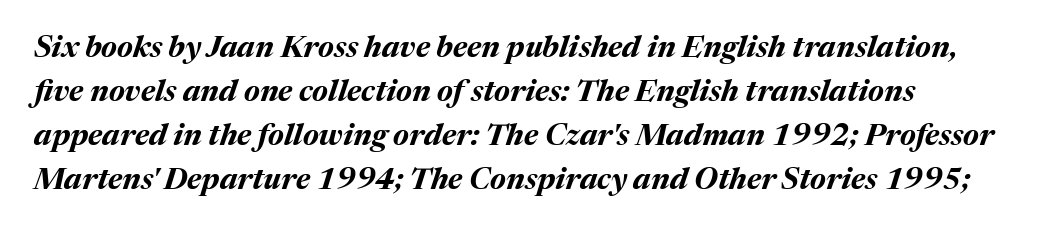
Q: Is the text bold? A: Yes.
Q: Is the text italic (slanted)? A: Yes, it leans right by about 17 degrees.
Q: Is the text underlined? A: No.
Q: Is the spacing between letters normal or unusually wide? A: Normal.
Q: Is the spacing between lines tight, normal or loose? A: Normal.
Q: Width (condensed, normal, or wide)? A: Normal.
Q: Stroke contrast? A: Medium.
Q: x-height? A: Medium.
Q: Monospaced? A: No.
